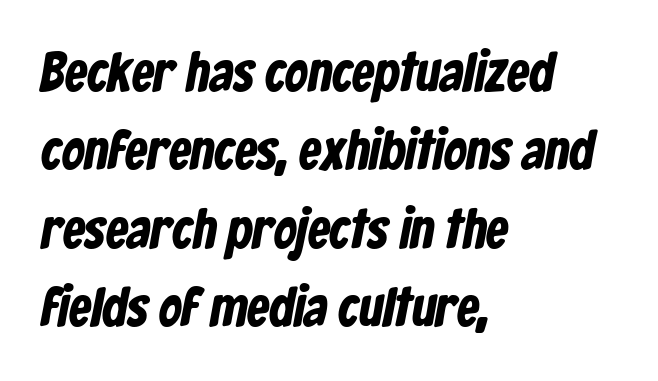
The image shows 56 px bold, condensed sans-serif type; set left-aligned, normal line spacing (1.4x), normal letter spacing, not underlined; low stroke contrast and a medium x-height.
